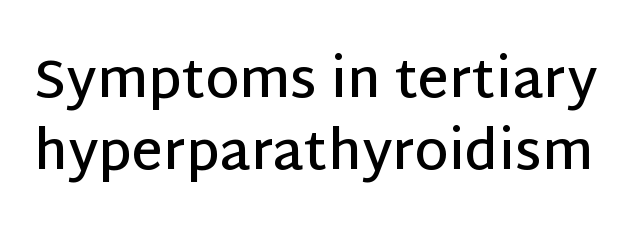
Q: Is the text bold? A: Semi-bold.
Q: Is the text italic (slanted)? A: No, it is upright.
Q: Is the typeface a serif or a sans-serif typeface? A: Sans-serif.
Q: Is the text underlined? A: No.
Q: Is the spacing between letters normal or unusually wide? A: Normal.
Q: Is the spacing between lines tight, normal or loose? A: Normal.
Q: Width (condensed, normal, or wide)? A: Normal.
Q: Stroke contrast? A: Low.
Q: x-height? A: Large.
Q: Monospaced? A: No.
